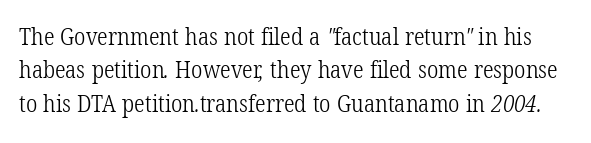
Q: Is the text bold? A: No.
Q: Is the text underlined? A: No.
Q: Is the spacing between letters normal or unusually wide? A: Normal.
Q: Is the spacing between lines tight, normal or loose? A: Normal.
